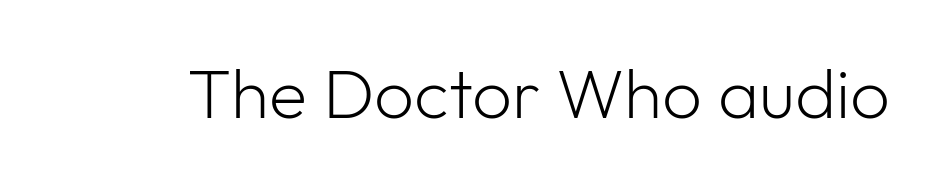
Tracking value appears to be zero — textbook default spacing. In terms of posture, this sample is upright. You can tell from the bare stems that sans-serif type was used. The space beneath each line is pristine and unruled.
